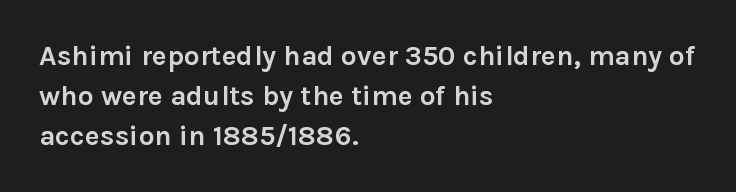
The image shows 28 px semibold sans-serif type, upright; set left-aligned, normal line spacing (1.42x), normal letter spacing, not underlined; low stroke contrast and a medium x-height.
